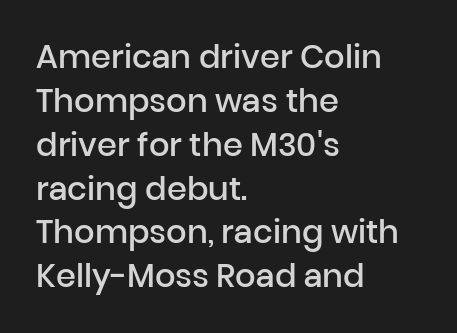
This sample uses an upright cut, with every glyph sitting square on the baseline. Left-aligned paragraph, ragged on the right. Descenders hang freely into open space. Is this a fixed-width face? No — the glyphs have proportional, varying widths. Moderately thickened strokes mark this as semibold type. Students, note that the glyphs here touch the page at normal intervals.
